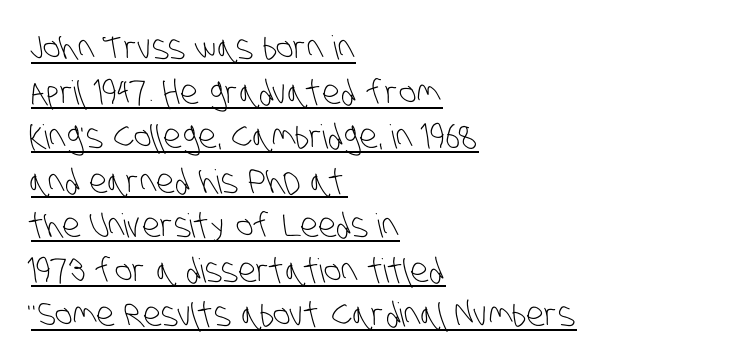
Q: Is the text bold? A: No.
Q: Is the typeface a serif or a sans-serif typeface? A: Sans-serif.
Q: Is the text underlined? A: Yes.
Q: How is the paragraph aligned? A: Left-aligned.
Q: Is the spacing between letters normal or unusually wide? A: Normal.
Q: Is the spacing between lines tight, normal or loose? A: Normal.
Q: Width (condensed, normal, or wide)? A: Condensed.
Q: Stroke contrast? A: Low.
Q: x-height? A: Large.
Q: Monospaced? A: No.
